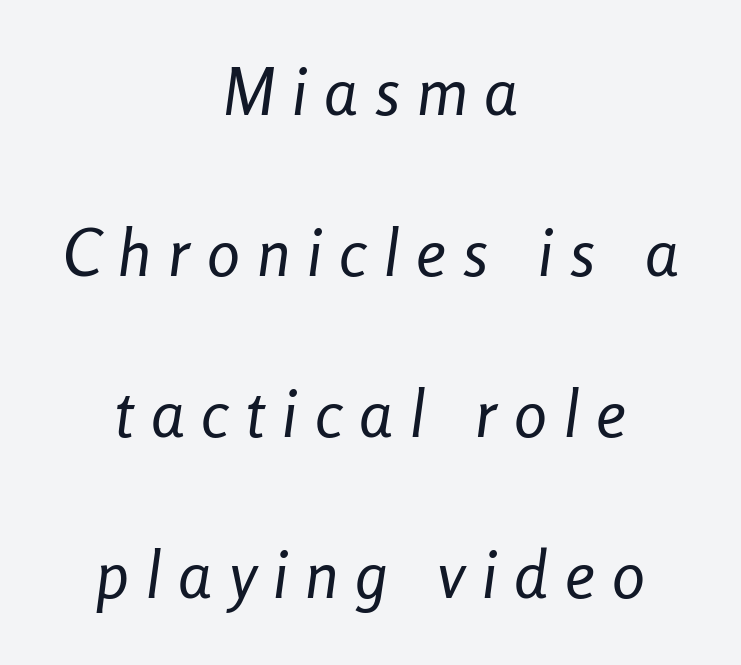
Does the lettering tilt? It does — this is italic. A typesetter would call this proportional, since set widths differ per character. Stroke thickness stays within the range of a standard reading face or lighter. The space beneath each line is pristine and unruled. Vertically, the passage feels expansive, rows floating well apart. The passage is arranged like a title page — every line centered.
